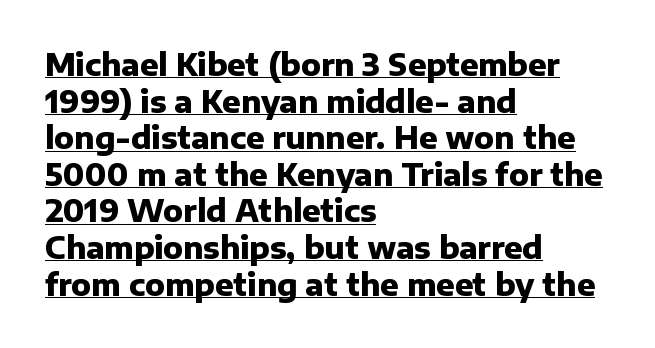
{"serif": "no", "italic": "no", "bold": "yes", "weight": "heavy", "width": "normal", "stroke_contrast": "low", "x_height": "medium", "monospaced": "no", "underline": "yes", "align": "left", "line_spacing_ratio": 1.22, "letter_spacing": "normal", "letter_spacing_em": 0.0, "glyph_px": 30}
